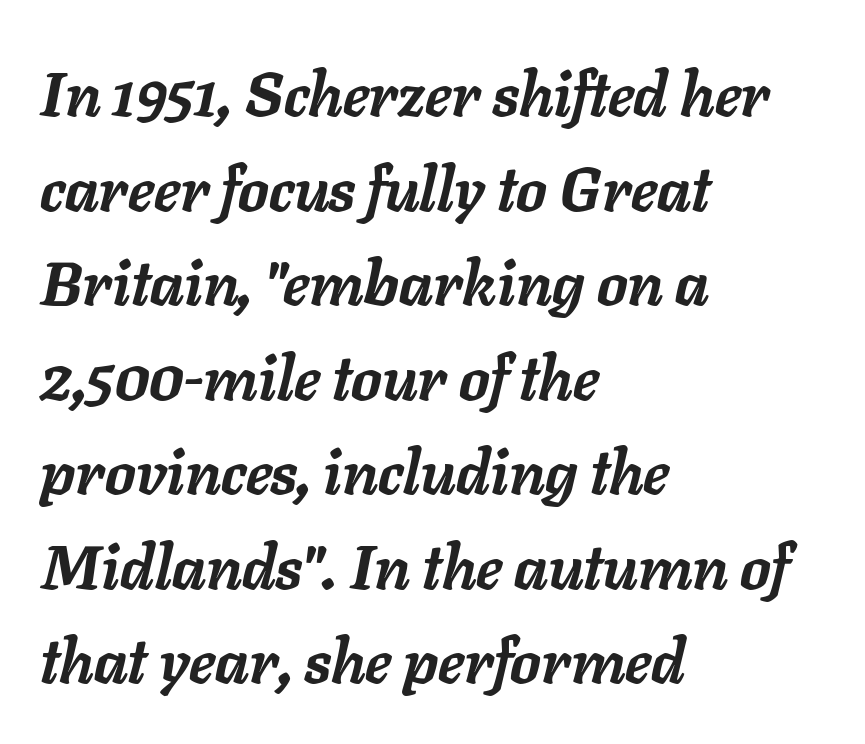
{"italic": "yes", "lean": "right", "slant_degrees": 11, "bold": "yes", "weight": "semibold", "width": "normal", "stroke_contrast": "low", "x_height": "medium", "monospaced": "no", "underline": "no", "align": "left", "line_spacing": "normal", "line_spacing_ratio": 1.55, "letter_spacing": "normal", "letter_spacing_em": 0.0, "glyph_px": 61}
